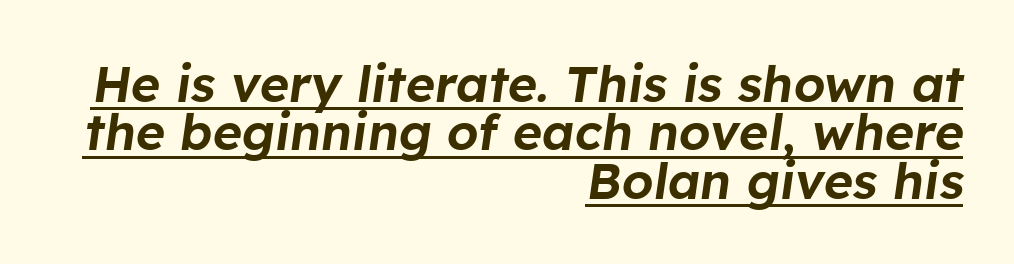
The image shows 50 px text type, italic (leaning right); set right-aligned, tight line spacing (0.97x), normal letter spacing, underlined; low stroke contrast and a medium x-height.
